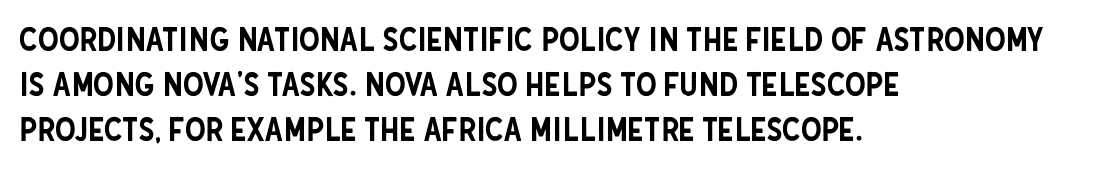
What's the leading like? Ordinary, nothing unusual. Visually the block forms a straight wall on the left and a jagged coastline on the right. The words here are not underlined. Nope, not italic — everything's standing straight. The rendering shows plain stroke endings on the letterforms — a sans-serif design.
